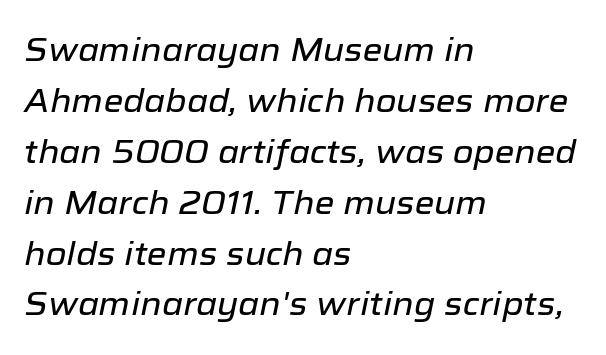
The image shows 32 px text type, italic (leaning right); set left-aligned, normal line spacing (1.59x), normal letter spacing, not underlined; low stroke contrast and a medium x-height.
